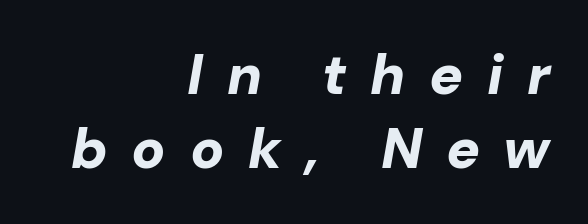
The image shows 56 px bold type, italic (leaning right); set right-aligned, normal line spacing (1.32x), unusually wide letter spacing (+0.42 em), not underlined; low stroke contrast and a medium x-height.
